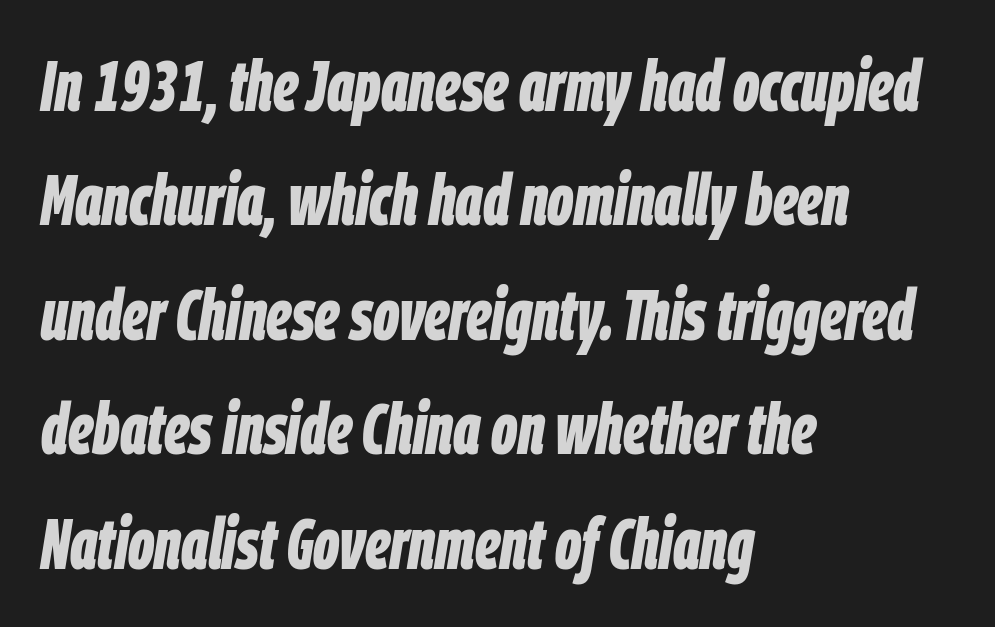
{"italic": "yes", "lean": "right", "slant_degrees": 9, "bold": "yes", "weight": "bold", "width": "condensed", "stroke_contrast": "low", "x_height": "large", "monospaced": "no", "underline": "no", "align": "left", "line_spacing": "normal", "line_spacing_ratio": 1.59, "letter_spacing": "normal", "letter_spacing_em": 0.0, "glyph_px": 72}
